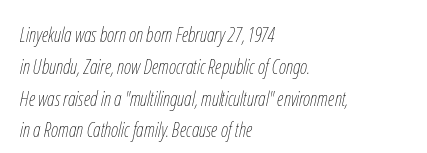
Q: Is the text bold? A: No.
Q: Is the text italic (slanted)? A: Yes, it leans right by about 12 degrees.
Q: Is the text underlined? A: No.
Q: How is the paragraph aligned? A: Left-aligned.
Q: Is the spacing between letters normal or unusually wide? A: Normal.
Q: Is the spacing between lines tight, normal or loose? A: Normal.
